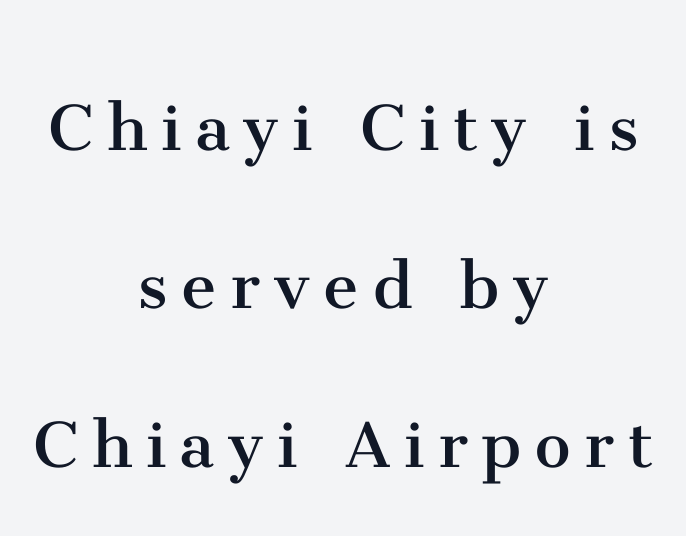
Q: Is the text bold? A: No.
Q: Is the text italic (slanted)? A: No, it is upright.
Q: Is the typeface a serif or a sans-serif typeface? A: Serif.
Q: Is the text underlined? A: No.
Q: How is the paragraph aligned? A: Centered.
Q: Is the spacing between lines tight, normal or loose? A: Loose.
Q: Width (condensed, normal, or wide)? A: Normal.
Q: Stroke contrast? A: Medium.
Q: x-height? A: Medium.
Q: Monospaced? A: No.
